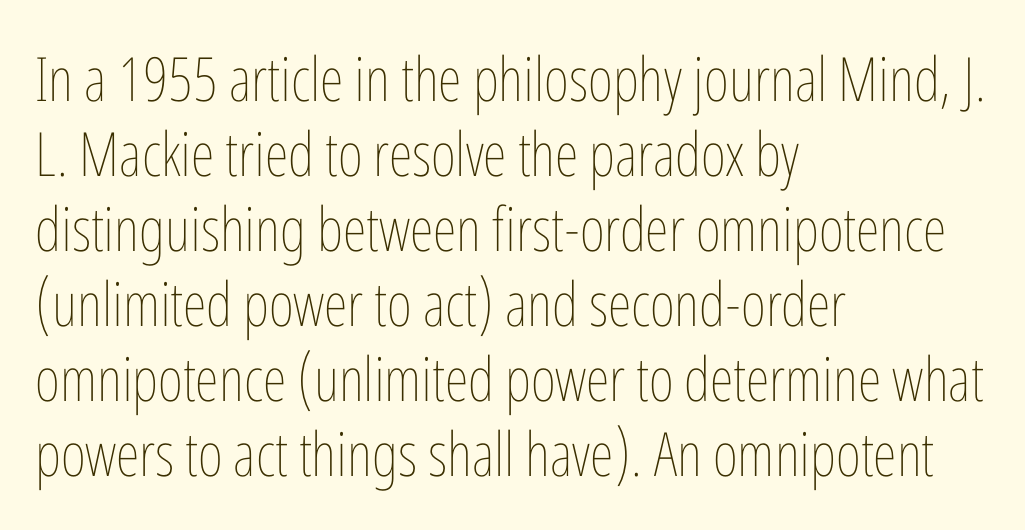
{"italic": "no", "bold": "no", "weight": "thin", "width": "condensed", "stroke_contrast": "low", "x_height": "medium", "monospaced": "no", "underline": "no", "align": "left", "line_spacing_ratio": 1.23, "letter_spacing": "normal", "letter_spacing_em": 0.0, "glyph_px": 61}
